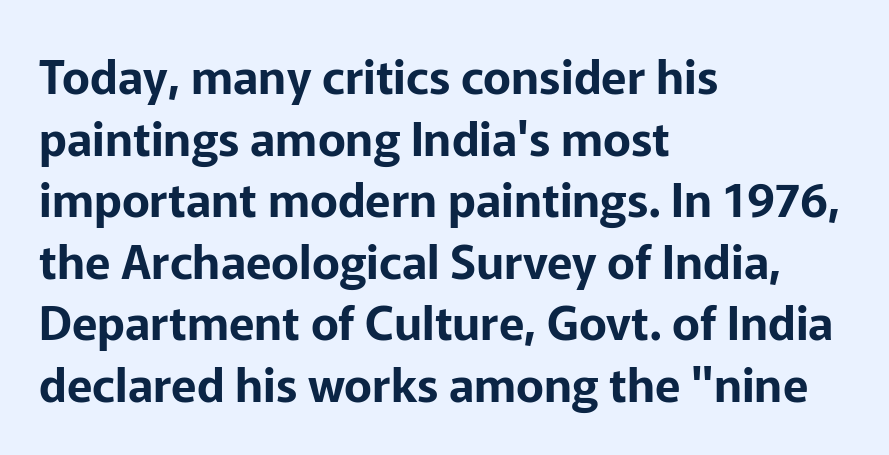
The image shows 47 px sans-serif type, upright; set left-aligned, normal line spacing (1.31x), normal letter spacing, not underlined; low stroke contrast and a medium x-height.
